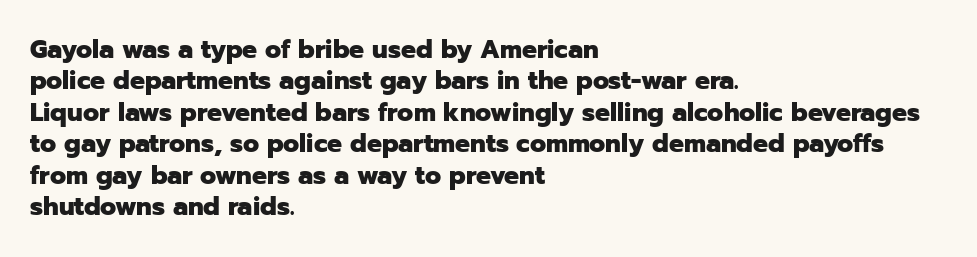
Horizontal alignment here is leftward, the default for most running prose. These lines were composed using upright roman letters. Quick note: underline off. Words appear dense and cohesive because spacing is normal. Honestly, the row spacing looks completely unremarkable. Heft: maximum for text — a bold.
